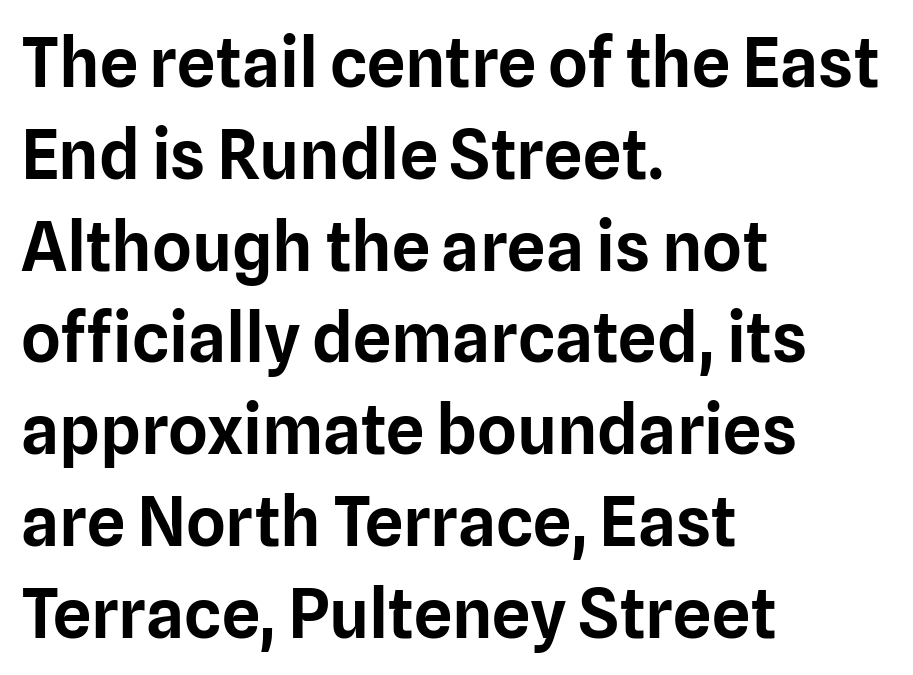
The foot of each line stays bare and open. The text was rendered using a sans face with plain stroke endings. Each letter keeps its own natural width here, so spacing adapts to shape. Quick note: interline space is typical. The gaps between neighbouring characters are ordinary and unremarkable.
